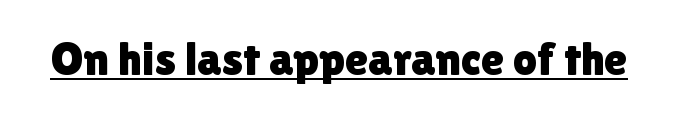
Q: Is the text italic (slanted)? A: No, it is upright.
Q: Is the typeface a serif or a sans-serif typeface? A: Sans-serif.
Q: Is the text underlined? A: Yes.
Q: Is the spacing between letters normal or unusually wide? A: Normal.
Q: Width (condensed, normal, or wide)? A: Normal.
Q: x-height? A: Medium.
Q: Monospaced? A: No.
